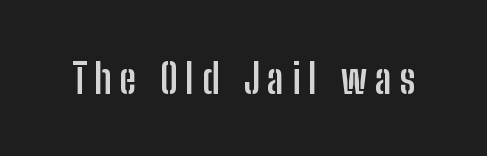
This sample uses a sans-serif face. Is this a fixed-width face? No — the glyphs have proportional, varying widths. Students, this is bold: see how much ink each stroke carries. The gap between lines stays unmarked. Designer's note — italics off, roman on.
